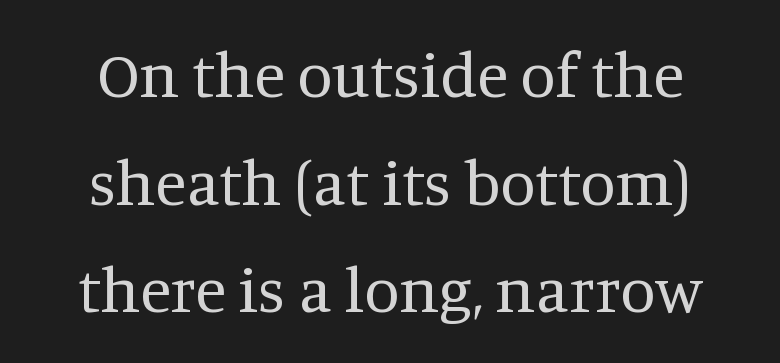
Q: Is the text bold? A: No.
Q: Is the text italic (slanted)? A: No, it is upright.
Q: Is the typeface a serif or a sans-serif typeface? A: Serif.
Q: Is the text underlined? A: No.
Q: How is the paragraph aligned? A: Centered.
Q: Is the spacing between letters normal or unusually wide? A: Normal.
Q: Is the spacing between lines tight, normal or loose? A: Normal.
Q: Width (condensed, normal, or wide)? A: Normal.
Q: Stroke contrast? A: Medium.
Q: x-height? A: Large.
Q: Monospaced? A: No.
